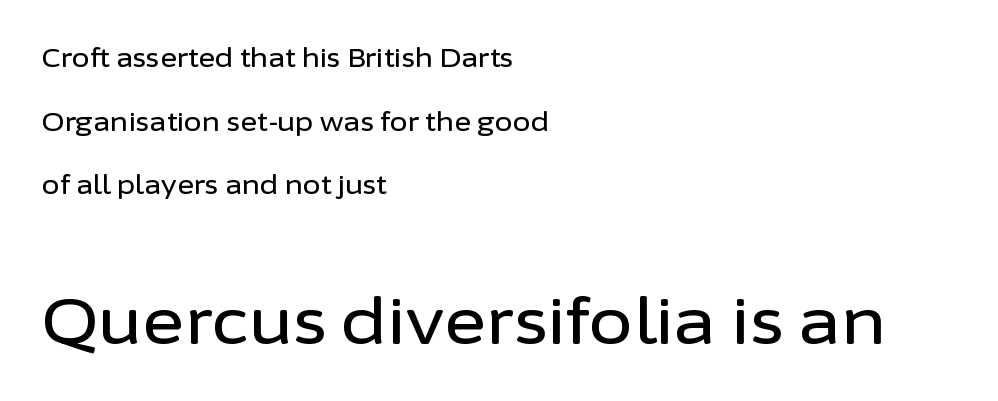
The image shows 64 px sans-serif type, upright; set left-aligned, loose line spacing (2.45x), normal letter spacing, not underlined; the second (bottom) block is 2.46x larger; low stroke contrast and a medium x-height.
